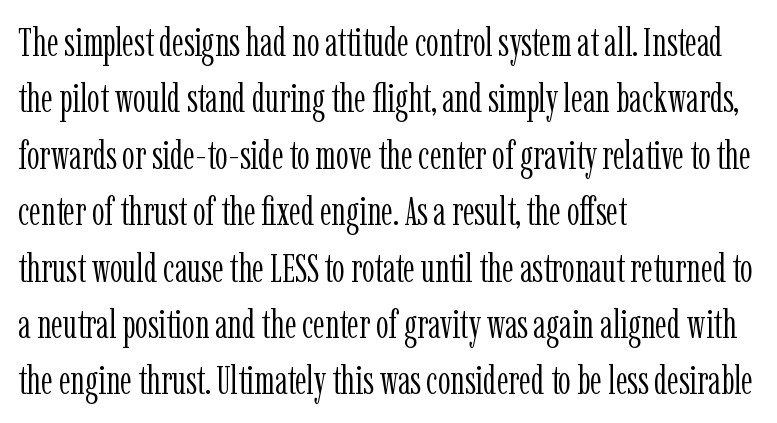
Q: Is the text bold? A: No.
Q: Is the text italic (slanted)? A: No, it is upright.
Q: Is the typeface a serif or a sans-serif typeface? A: Serif.
Q: Is the text underlined? A: No.
Q: How is the paragraph aligned? A: Left-aligned.
Q: Is the spacing between letters normal or unusually wide? A: Normal.
Q: Is the spacing between lines tight, normal or loose? A: Normal.
Q: Width (condensed, normal, or wide)? A: Condensed.
Q: Stroke contrast? A: Low.
Q: x-height? A: Medium.
Q: Monospaced? A: No.
